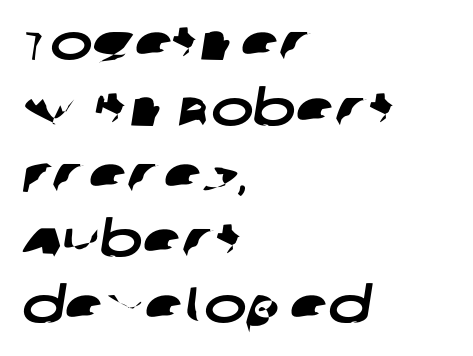
{"serif": "no", "width": "wide", "stroke_contrast": "low", "x_height": "large", "monospaced": "no", "underline": "no", "align": "left", "line_spacing": "normal", "line_spacing_ratio": 1.29, "letter_spacing": "normal", "letter_spacing_em": 0.0, "glyph_px": 51}
